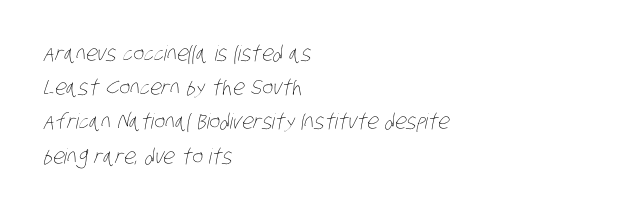
The vertical gap from one line to the next is medium. Every row of glyphs begins at an identical x-position on the left. The passage shown is not underscored anywhere. Vertical stems look standard width or narrower in stroke.
